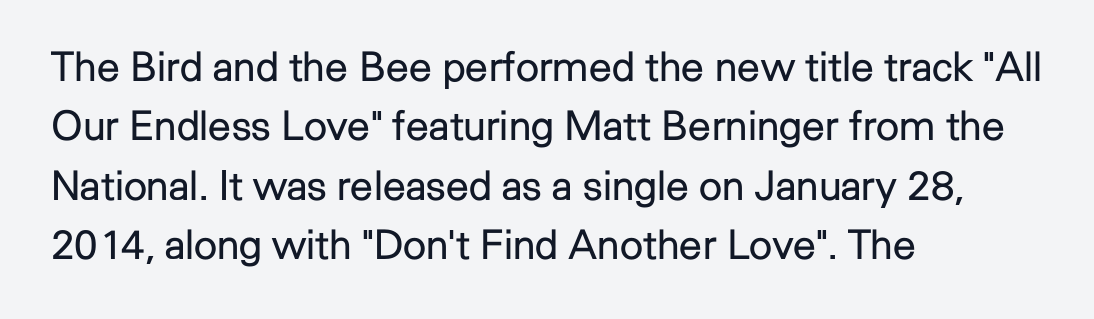
Q: Is the text bold? A: No.
Q: Is the text italic (slanted)? A: No, it is upright.
Q: Is the typeface a serif or a sans-serif typeface? A: Sans-serif.
Q: Is the text underlined? A: No.
Q: How is the paragraph aligned? A: Left-aligned.
Q: Is the spacing between letters normal or unusually wide? A: Normal.
Q: Is the spacing between lines tight, normal or loose? A: Normal.
Q: Width (condensed, normal, or wide)? A: Normal.
Q: Stroke contrast? A: Low.
Q: x-height? A: Medium.
Q: Monospaced? A: No.
